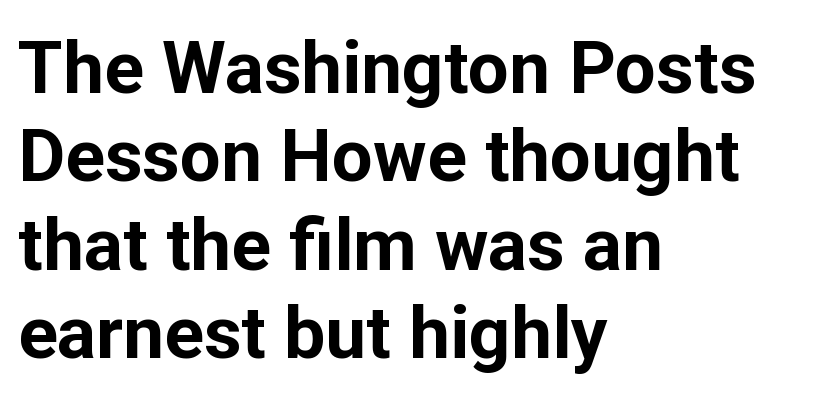
Observe the ordinary spacing: letters are neighbours, not strangers. Line beginnings align vertically; line endings do not. The letters advance in unequal steps, a hallmark of proportional type. This is heavy type, rendered in bold. You can tell from the bare stems that sans-serif type was used. Italic: no, the glyphs are upright roman.
